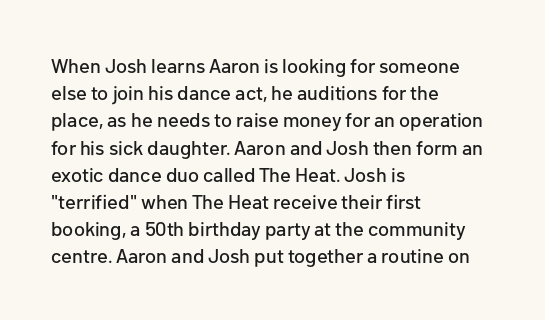
{"italic": "no", "underline": "no", "align": "left", "line_spacing": "normal", "line_spacing_ratio": 1.36, "letter_spacing": "normal", "letter_spacing_em": 0.0, "glyph_px": 20}
